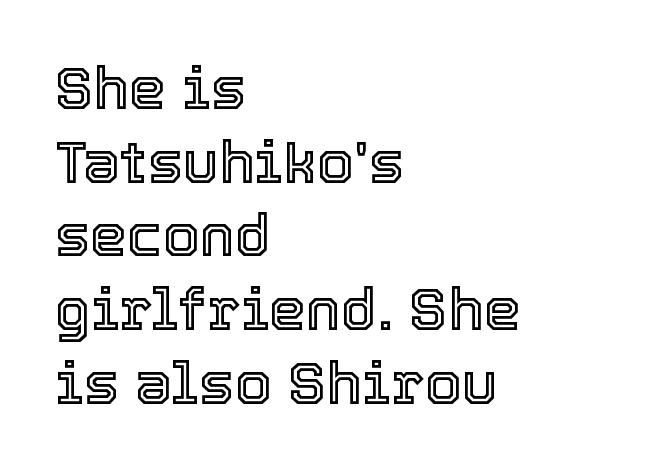
Do the characters align in a grid? No, the font is proportional. The passage shown is not underscored anywhere. Is there much room between lines? A standard amount, neither cramped nor airy. Unlike italic type, these characters show no tilt at all.
